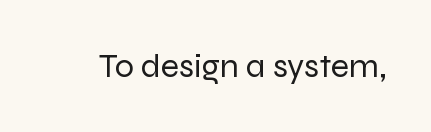
The image shows 34 px regular-weight sans-serif type, upright; set normal letter spacing, not underlined; low stroke contrast and a medium x-height.
